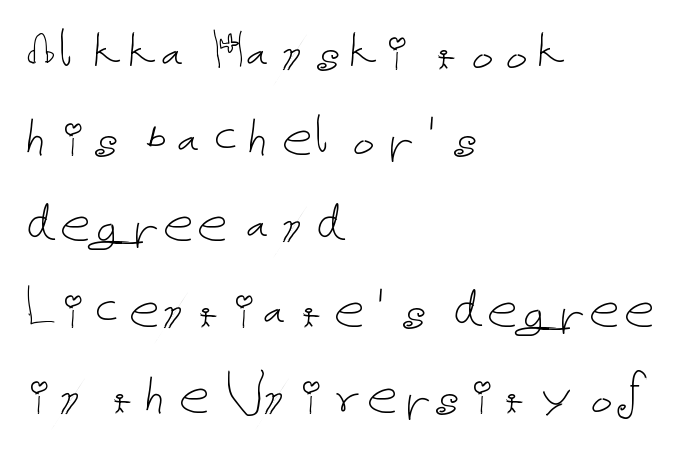
The image shows 61 px thin type, upright; set left-aligned, normal line spacing (1.41x), normal letter spacing, not underlined; low stroke contrast and a medium x-height.
